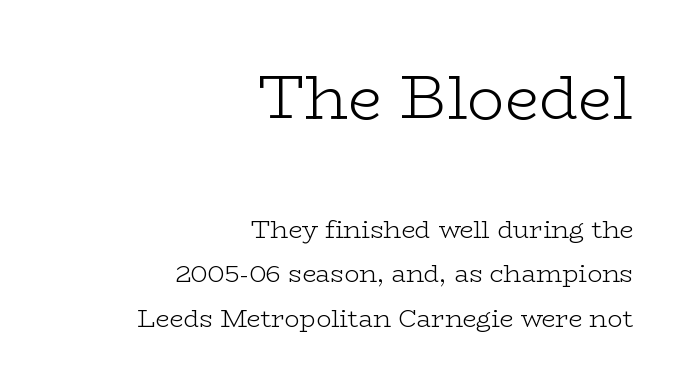
{"serif": "yes", "italic": "no", "bold": "no", "weight": "light", "width": "wide", "stroke_contrast": "low", "x_height": "medium", "monospaced": "no", "underline": "no", "align": "right", "line_spacing_ratio": 1.78, "letter_spacing": "normal", "letter_spacing_em": 0.0, "larger_block": "first", "size_ratio": 2.48, "glyph_px": 62}
